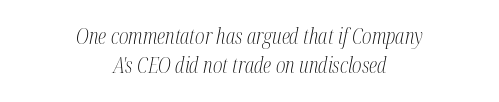
A clean baseline with only descenders dipping below it. Each new line begins a customary step beneath the previous one. The text carries the slant typical of an italic or oblique font. Unbolded letterforms with no extra heft. Casual observation: everything's sitting right in the middle. The type is set solid horizontally, with unmodified tracking.
